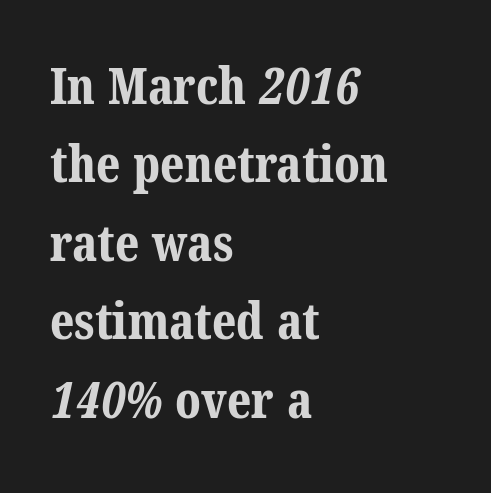
The image shows 50 px bold serif type; set left-aligned, normal line spacing (1.57x), normal letter spacing, not underlined; medium stroke contrast and a medium x-height.
